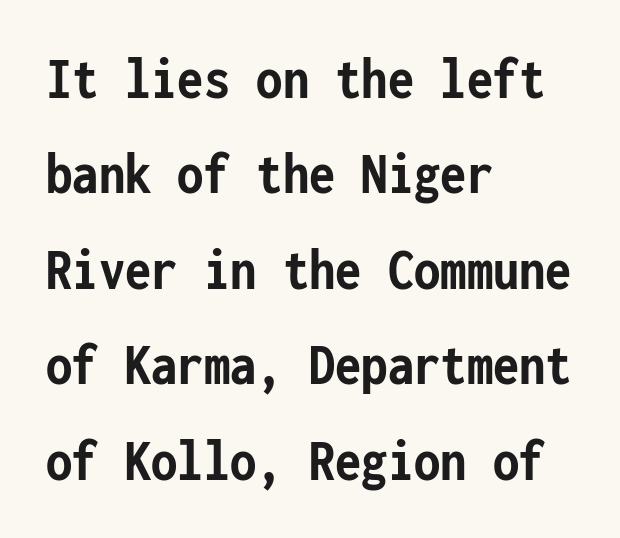
Does the weight exceed regular? Yes, all the way to bold. Has an underline been added? It has not. The paragraph has a hard left edge and a soft right edge. Characters follow at the spacing the type designer built in. Successive baselines arrive at the customary interval. The font's upright variant was chosen for this text.
